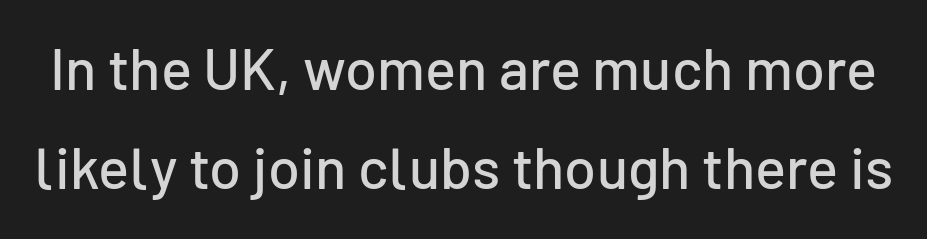
Q: Is the text italic (slanted)? A: No, it is upright.
Q: Is the typeface a serif or a sans-serif typeface? A: Sans-serif.
Q: Is the text underlined? A: No.
Q: Is the spacing between letters normal or unusually wide? A: Normal.
Q: Is the spacing between lines tight, normal or loose? A: Normal.
Q: Width (condensed, normal, or wide)? A: Normal.
Q: Stroke contrast? A: Low.
Q: x-height? A: Medium.
Q: Monospaced? A: No.
